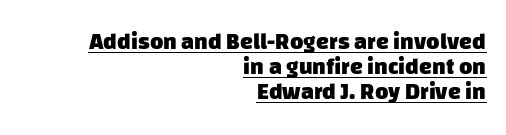
The image shows 23 px bold type; set right-aligned, tight line spacing (1.09x), normal letter spacing, underlined.
